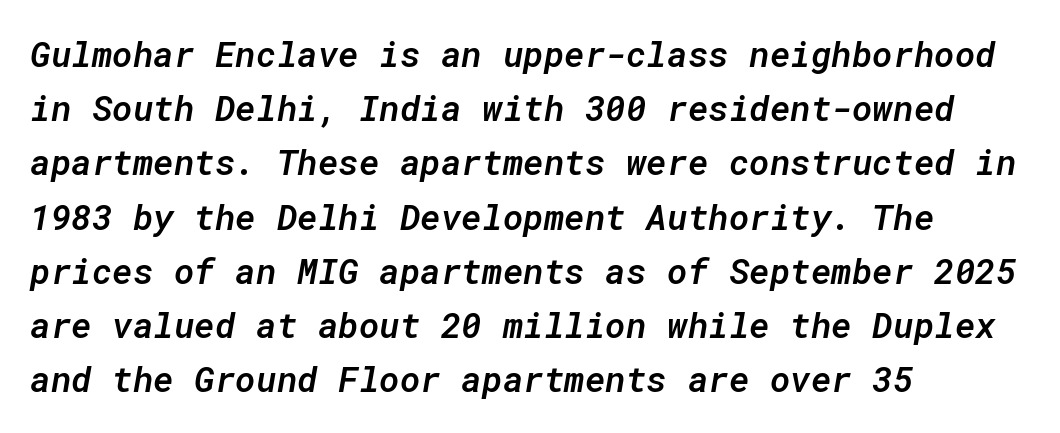
{"italic": "yes", "lean": "right", "slant_degrees": 10, "bold": "semi", "weight": "semibold", "width": "normal", "stroke_contrast": "low", "x_height": "medium", "monospaced": "yes", "underline": "no", "align": "left", "line_spacing": "normal", "line_spacing_ratio": 1.55, "letter_spacing": "normal", "letter_spacing_em": 0.0, "glyph_px": 35}
